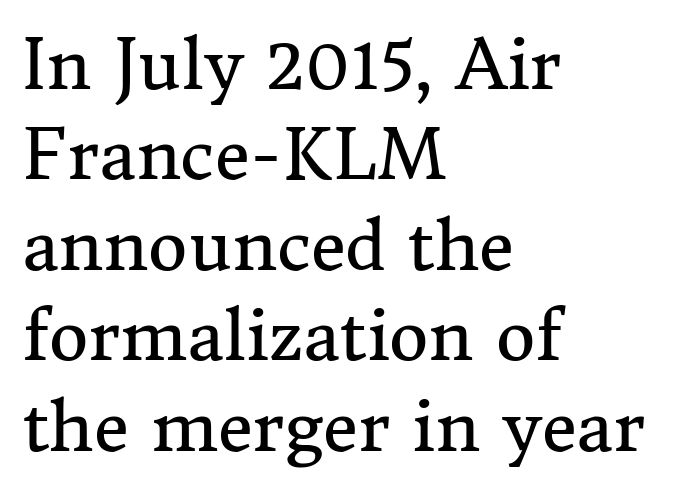
{"serif": "yes", "italic": "no", "bold": "no", "weight": "regular", "width": "normal", "stroke_contrast": "medium", "x_height": "medium", "monospaced": "no", "underline": "no", "align": "left", "line_spacing": "normal", "line_spacing_ratio": 1.33, "letter_spacing": "normal", "letter_spacing_em": 0.0, "glyph_px": 68}
